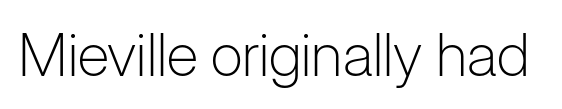
Q: Is the text bold? A: No.
Q: Is the text italic (slanted)? A: No, it is upright.
Q: Is the typeface a serif or a sans-serif typeface? A: Sans-serif.
Q: Is the text underlined? A: No.
Q: Is the spacing between letters normal or unusually wide? A: Normal.
Q: Width (condensed, normal, or wide)? A: Normal.
Q: Stroke contrast? A: Low.
Q: x-height? A: Medium.
Q: Monospaced? A: No.
